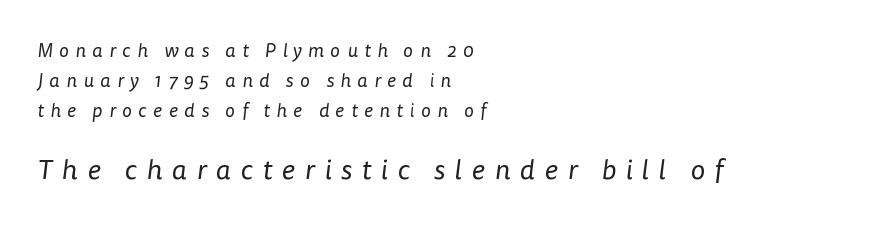
Of the two passages, the one underneath uses the larger point size. A quiet, ordinary-to-light weight characterises the typeface. Do the characters align in a grid? No, the font is proportional. Vertically, the passage feels balanced, rows spaced as you'd expect. Display-style spreading of the glyphs; the letterfit is very open. Caption: multi-line text, flush left, ragged right.
